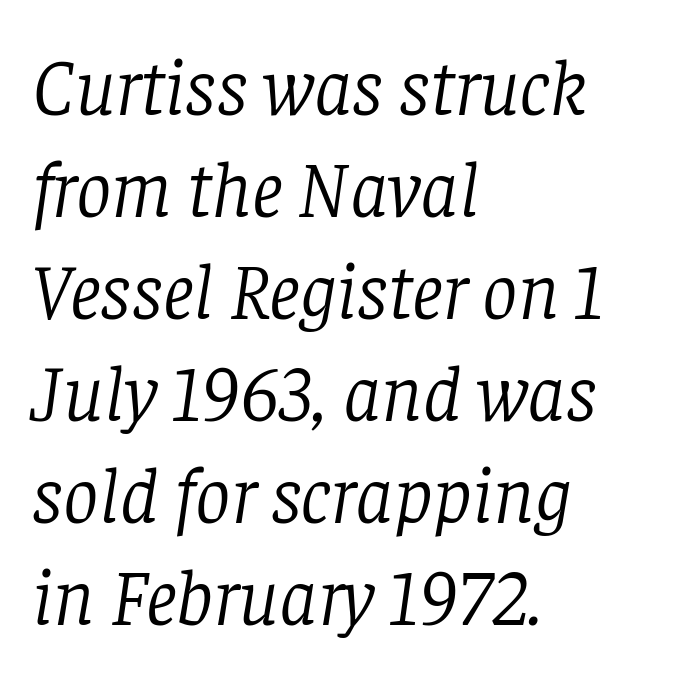
The image shows 79 px light serif type, italic (leaning right); set left-aligned, normal line spacing (1.29x), normal letter spacing, not underlined; low stroke contrast and a large x-height.
